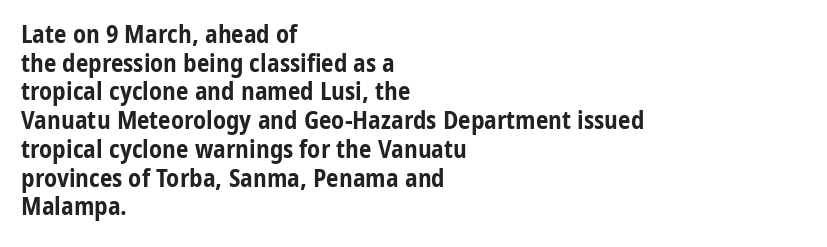
Vertical spacing — tight. Every character sits straight up, as roman type does. The strip under each line holds only bare page. These lines stack with their left ends in a neat column. You'd pick this weight for a headline — it's a proper bold. These lines keep a tight, regular rhythm from letter to letter.
